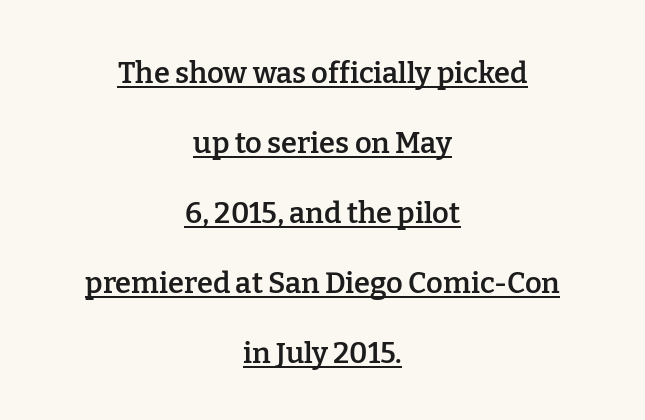
Q: Is the text bold? A: Semi-bold.
Q: Is the text italic (slanted)? A: No, it is upright.
Q: Is the typeface a serif or a sans-serif typeface? A: Serif.
Q: Is the text underlined? A: Yes.
Q: How is the paragraph aligned? A: Centered.
Q: Is the spacing between letters normal or unusually wide? A: Normal.
Q: Is the spacing between lines tight, normal or loose? A: Loose.
Q: Width (condensed, normal, or wide)? A: Normal.
Q: Stroke contrast? A: Low.
Q: x-height? A: Medium.
Q: Monospaced? A: No.
